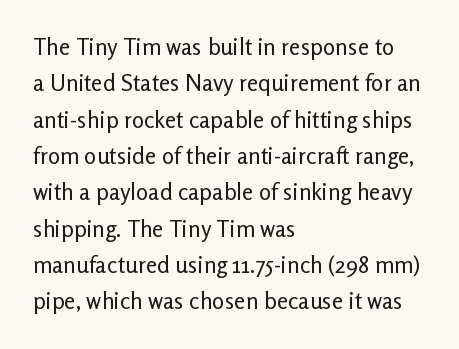
The image shows 23 px text type, upright; set left-aligned, normal line spacing (1.58x), normal letter spacing, not underlined.
